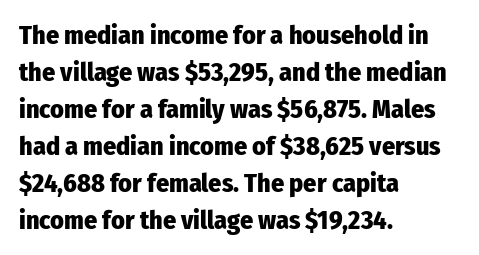
These words are printed bold, with thick strokes throughout. Between one letter and the next there's only the usual sliver of space. The letters stand straight up with perfectly vertical stems. The rendering anchors every line to the left-hand side. The leading is moderate, giving the passage an even texture.
